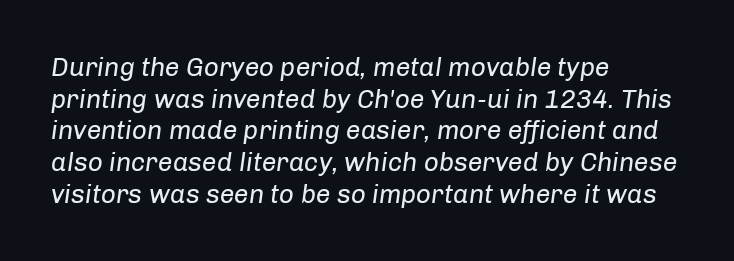
The rendering anchors every line to the left-hand side. Clear beneath every line of the passage. The rendering keeps characters at their native spacing. This sample uses an oblique cut, with every glyph tilted off the vertical. Heaviness? Minimal to ordinary, like unemphasized prose.
